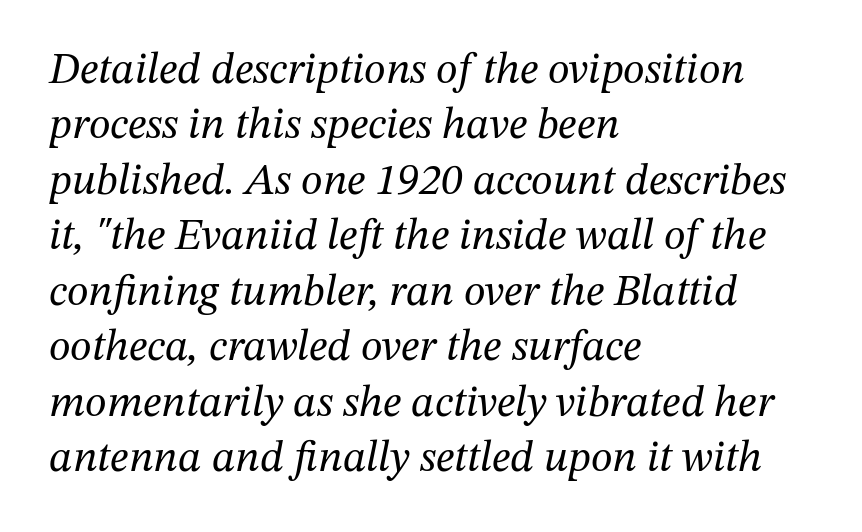
Q: Is the text bold? A: No.
Q: Is the text italic (slanted)? A: Yes, it leans right by about 12 degrees.
Q: Is the typeface a serif or a sans-serif typeface? A: Serif.
Q: Is the text underlined? A: No.
Q: How is the paragraph aligned? A: Left-aligned.
Q: Is the spacing between letters normal or unusually wide? A: Normal.
Q: Is the spacing between lines tight, normal or loose? A: Normal.
Q: Width (condensed, normal, or wide)? A: Normal.
Q: Stroke contrast? A: Medium.
Q: x-height? A: Medium.
Q: Monospaced? A: No.
